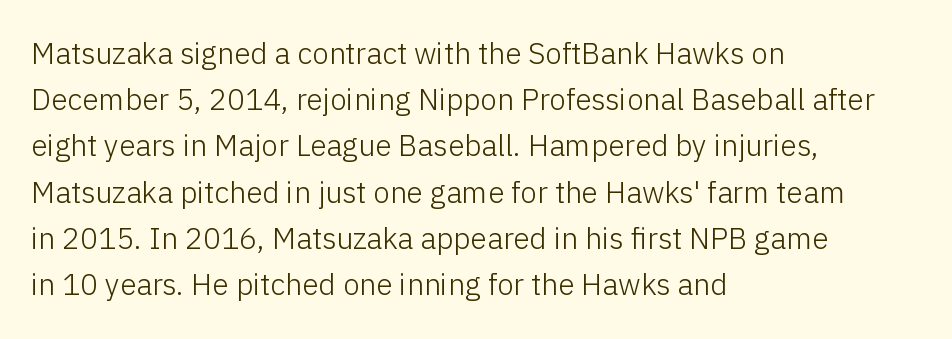
Q: Is the text bold? A: No.
Q: Is the text italic (slanted)? A: No, it is upright.
Q: Is the typeface a serif or a sans-serif typeface? A: Sans-serif.
Q: Is the text underlined? A: No.
Q: How is the paragraph aligned? A: Left-aligned.
Q: Is the spacing between letters normal or unusually wide? A: Normal.
Q: Is the spacing between lines tight, normal or loose? A: Normal.
Q: Width (condensed, normal, or wide)? A: Normal.
Q: Stroke contrast? A: Low.
Q: x-height? A: Medium.
Q: Monospaced? A: No.
